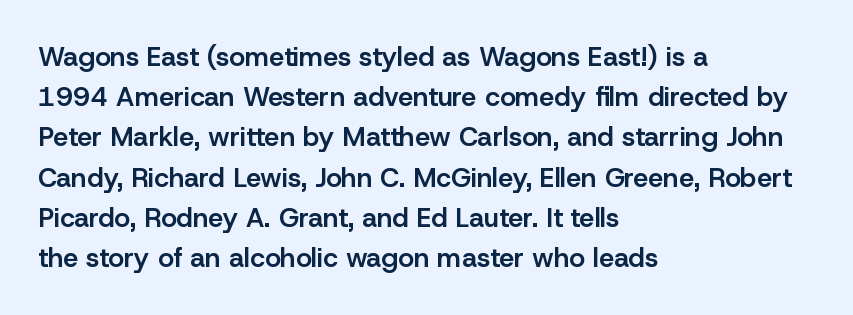
The paragraph has a hard left edge and a soft right edge. Nobody drew a line under any word here. Notice how descenders clear the ascenders below comfortably — that's standard leading. Its strokes are somewhat broadened, the hallmark of semibold type. The axis of the letterforms is exactly vertical. The letterforms sit shoulder to shoulder at normal distance.
